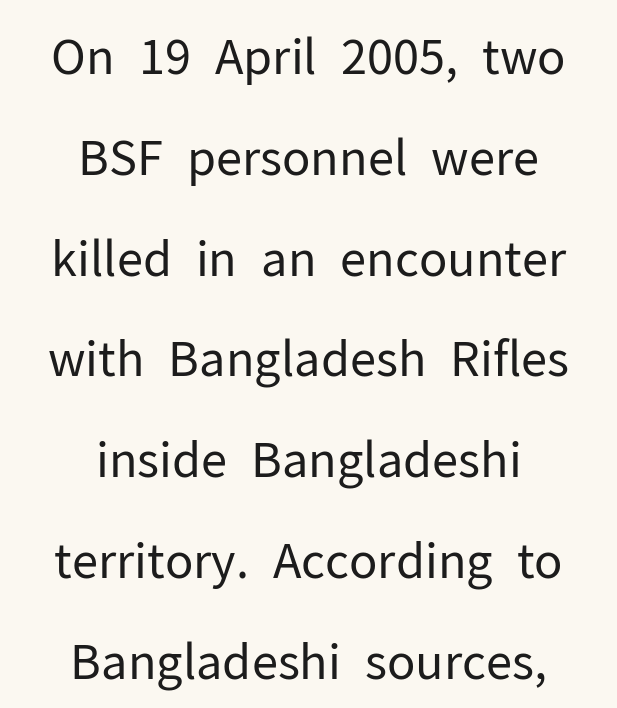
The letterforms sit at book weight or below. Characters follow at the spacing the type designer built in. Widely set lines give the paragraph a tall, airy silhouette. These lines are rendered in a variable-pitch font. The passage shown is typeset with a sans-serif family. Underlining? Definitely not there.
